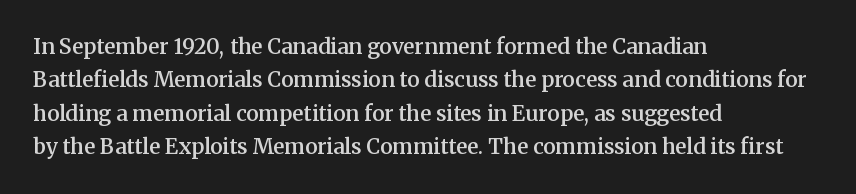
Typographic density is moderately raised because the face is semibold. Letter spacing: default. Vertically, the passage feels balanced, rows spaced as you'd expect. In terms of posture, this sample is upright. These lines stack with their left ends in a neat column.
